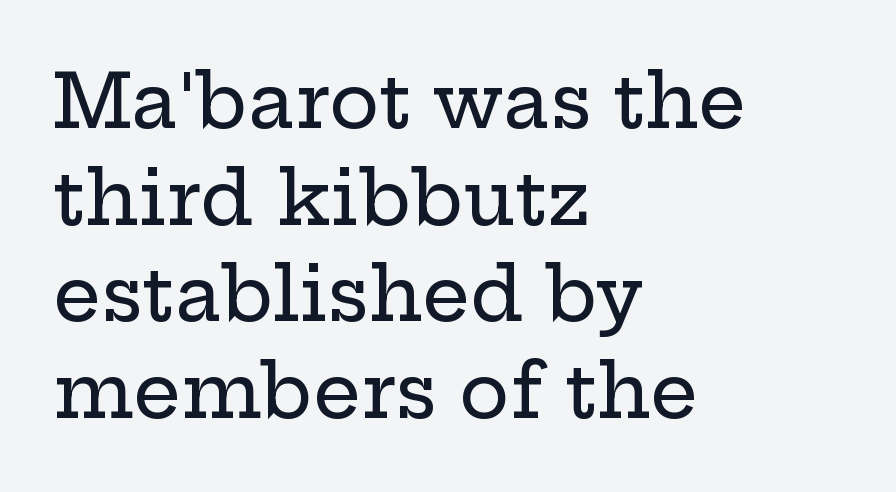
Q: Is the text italic (slanted)? A: No, it is upright.
Q: Is the typeface a serif or a sans-serif typeface? A: Serif.
Q: Is the text underlined? A: No.
Q: How is the paragraph aligned? A: Left-aligned.
Q: Is the spacing between letters normal or unusually wide? A: Normal.
Q: Is the spacing between lines tight, normal or loose? A: Normal.
Q: Width (condensed, normal, or wide)? A: Wide.
Q: Stroke contrast? A: Low.
Q: x-height? A: Medium.
Q: Monospaced? A: No.
